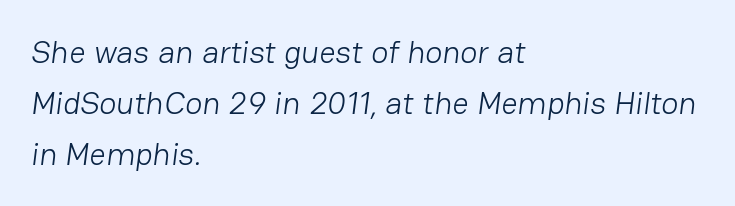
Between one letter and the next there's only the usual sliver of space. Note the varied advance widths — an 'i' is clearly narrower than an 'm'. A bare baseline throughout the passage. The vertical gap from one line to the next is medium. This sample is left-justified, so line endings fall wherever the words run out.
